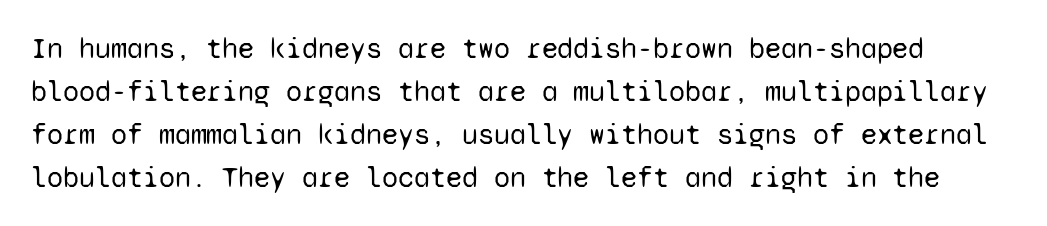
Q: Is the text bold? A: No.
Q: Is the text italic (slanted)? A: No, it is upright.
Q: Is the typeface a serif or a sans-serif typeface? A: Sans-serif.
Q: Is the text underlined? A: No.
Q: Is the spacing between letters normal or unusually wide? A: Normal.
Q: Is the spacing between lines tight, normal or loose? A: Normal.
Q: Width (condensed, normal, or wide)? A: Normal.
Q: Stroke contrast? A: Low.
Q: x-height? A: Medium.
Q: Monospaced? A: Yes.
